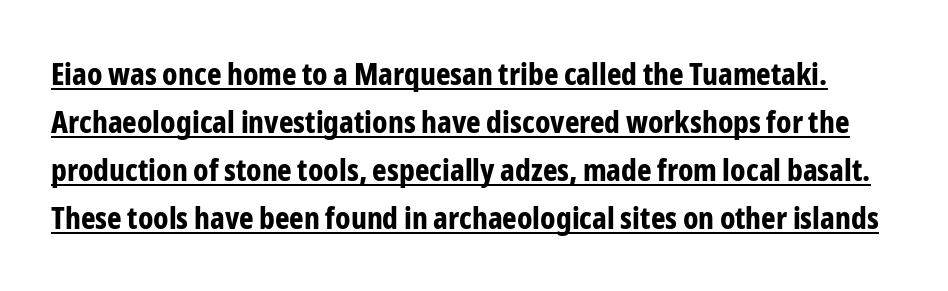
Caption: standard tracking, unaltered. A typesetter would call this leading conventional body-copy spacing. Upright lettering throughout. Do the characters align in a grid? No, the font is proportional. The words here are underlined. A sans-serif font was chosen for this passage.
